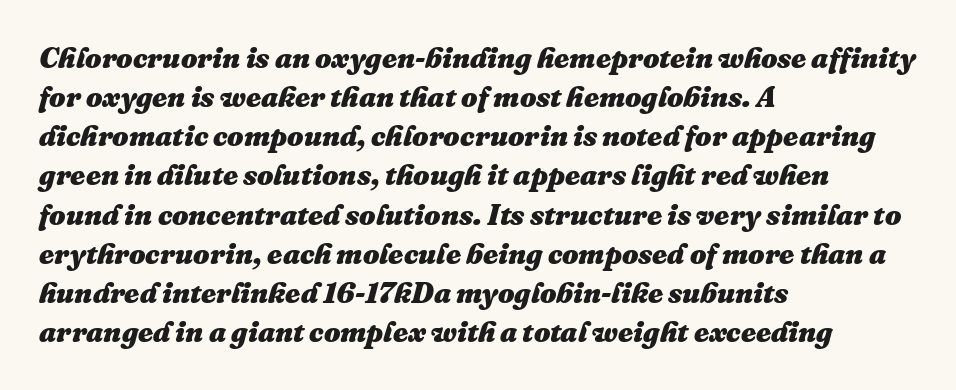
{"italic": "yes", "lean": "right", "slant_degrees": 16, "bold": "yes", "weight": "heavy", "width": "normal", "stroke_contrast": "medium", "x_height": "medium", "monospaced": "no", "underline": "no", "align": "left", "line_spacing": "normal", "line_spacing_ratio": 1.35, "letter_spacing": "normal", "letter_spacing_em": 0.0, "glyph_px": 29}
